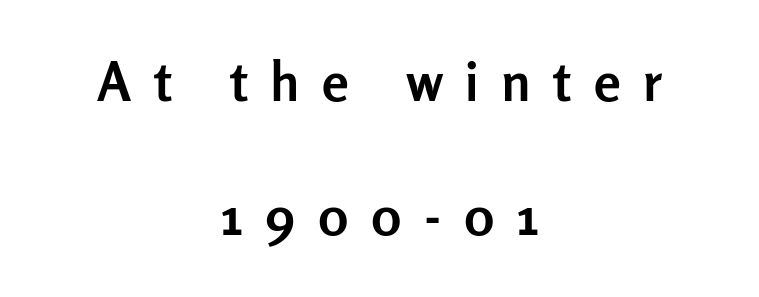
The image shows 54 px semibold sans-serif type, upright; set centered, loose line spacing (2.49x), unusually wide letter spacing (+0.42 em), not underlined; low stroke contrast and a medium x-height.
